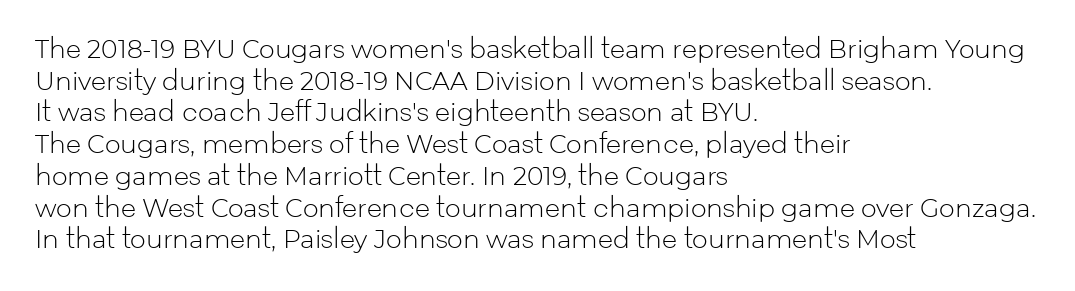
The image shows 25 px text type, upright; set left-aligned, normal line spacing (1.27x), normal letter spacing, not underlined.
